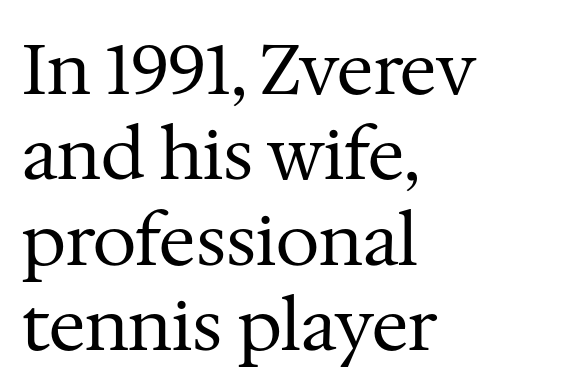
Alignment: flush left. A typesetter would mark this as roman, not italic. Spacing verdict: proportional, widths tailored to each character. Caption: standard tracking, unaltered.
